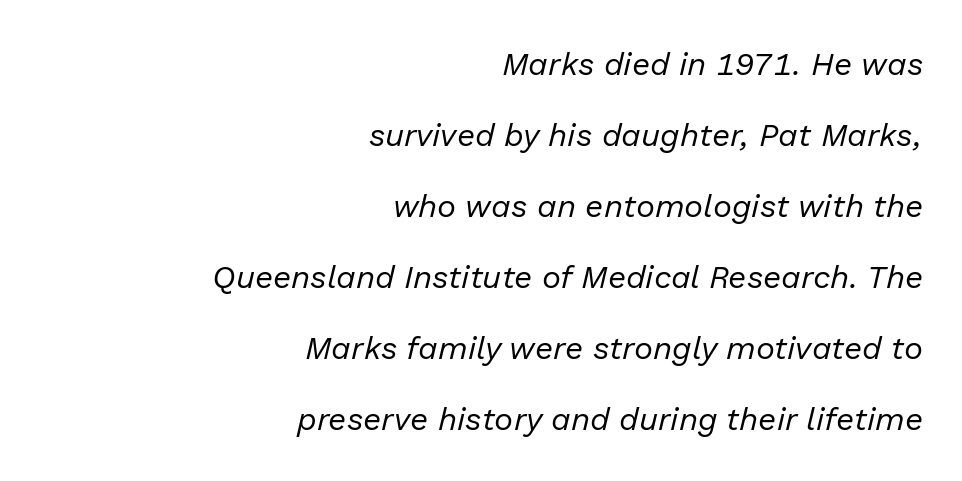
Q: Is the text bold? A: No.
Q: Is the text italic (slanted)? A: Yes, it leans right by about 13 degrees.
Q: Is the text underlined? A: No.
Q: How is the paragraph aligned? A: Right-aligned.
Q: Is the spacing between letters normal or unusually wide? A: Normal.
Q: Is the spacing between lines tight, normal or loose? A: Loose.
Q: Width (condensed, normal, or wide)? A: Normal.
Q: Stroke contrast? A: Low.
Q: x-height? A: Medium.
Q: Monospaced? A: No.
